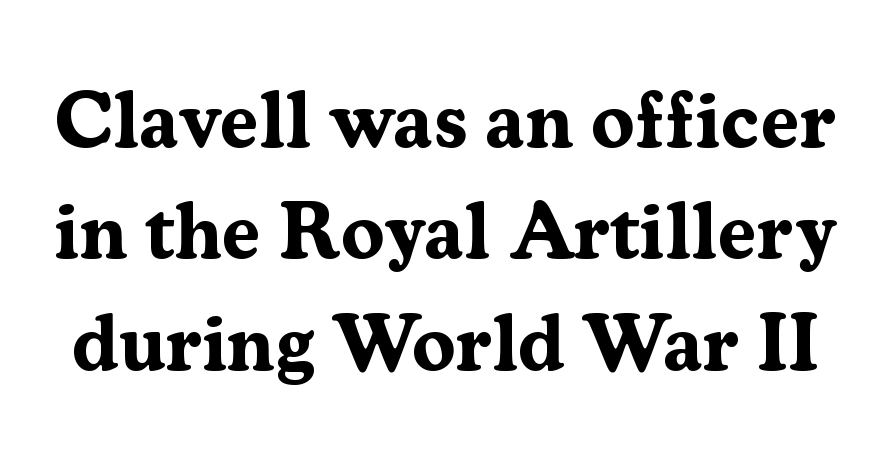
{"serif": "yes", "italic": "no", "bold": "yes", "weight": "bold", "width": "normal", "stroke_contrast": "medium", "x_height": "medium", "monospaced": "no", "underline": "no", "line_spacing": "normal", "line_spacing_ratio": 1.41, "letter_spacing": "normal", "letter_spacing_em": 0.0, "glyph_px": 79}
